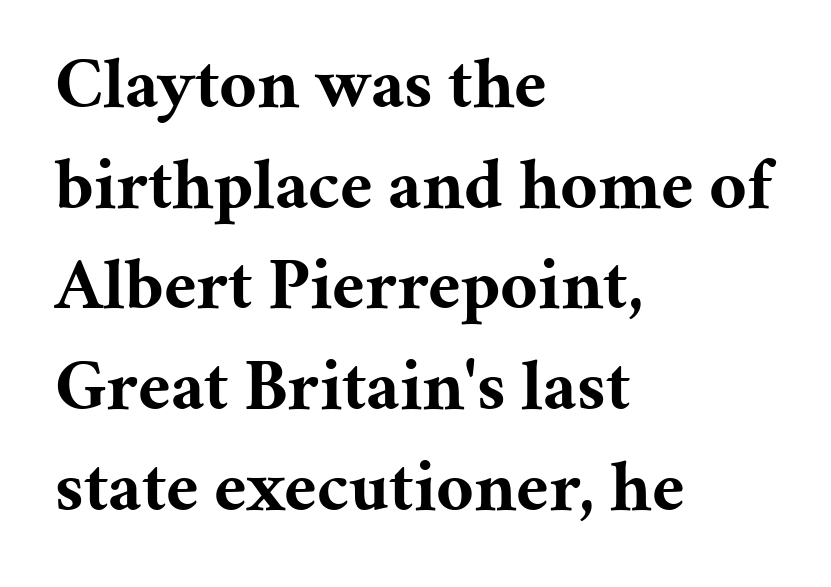
The image shows 73 px bold serif type, upright; set left-aligned, normal line spacing (1.38x), normal letter spacing, not underlined; medium stroke contrast and a medium x-height.
